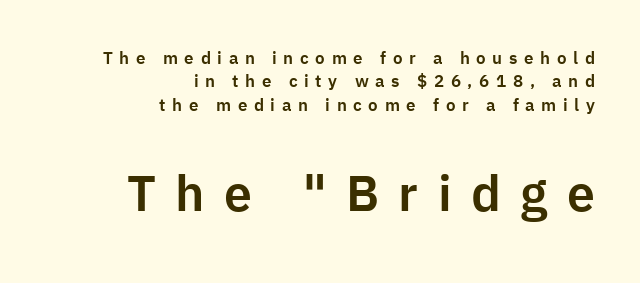
Q: Is the text italic (slanted)? A: No, it is upright.
Q: Is the typeface a serif or a sans-serif typeface? A: Sans-serif.
Q: Is the text underlined? A: No.
Q: How is the paragraph aligned? A: Right-aligned.
Q: Is the spacing between letters normal or unusually wide? A: Unusually wide.
Q: Is the spacing between lines tight, normal or loose? A: Normal.
Q: Which block of text is set in a larger size, the first (top) or the second (bottom)? A: The second (bottom) one.
Q: Width (condensed, normal, or wide)? A: Normal.
Q: Stroke contrast? A: Low.
Q: x-height? A: Medium.
Q: Monospaced? A: No.
